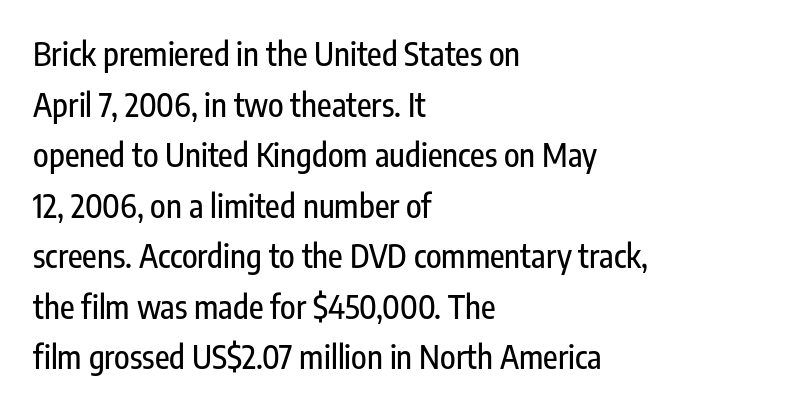
The image shows 32 px condensed sans-serif type, upright; set left-aligned, normal line spacing (1.58x), normal letter spacing, not underlined; low stroke contrast and a medium x-height.
